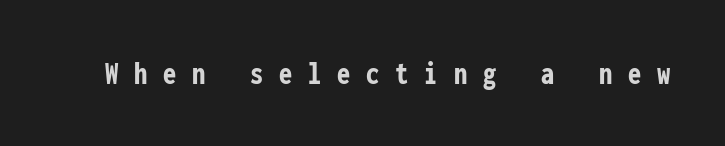
Q: Is the text bold? A: Yes.
Q: Is the text italic (slanted)? A: No, it is upright.
Q: Is the typeface a serif or a sans-serif typeface? A: Sans-serif.
Q: Is the text underlined? A: No.
Q: Is the spacing between letters normal or unusually wide? A: Unusually wide.
Q: Width (condensed, normal, or wide)? A: Condensed.
Q: Stroke contrast? A: Low.
Q: x-height? A: Medium.
Q: Monospaced? A: Yes.
